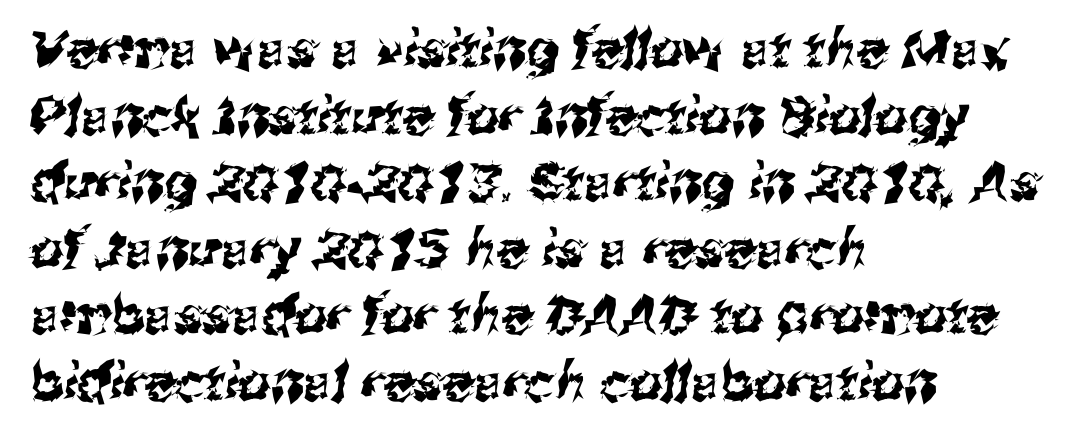
Q: Is the typeface a serif or a sans-serif typeface? A: Sans-serif.
Q: Is the text underlined? A: No.
Q: How is the paragraph aligned? A: Left-aligned.
Q: Is the spacing between letters normal or unusually wide? A: Normal.
Q: Is the spacing between lines tight, normal or loose? A: Normal.
Q: Width (condensed, normal, or wide)? A: Normal.
Q: Stroke contrast? A: Medium.
Q: x-height? A: Medium.
Q: Monospaced? A: No.
